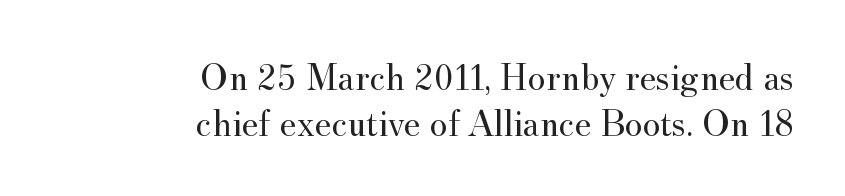
{"serif": "yes", "italic": "no", "bold": "no", "weight": "regular", "width": "normal", "stroke_contrast": "medium", "x_height": "small", "monospaced": "no", "underline": "no", "align": "right", "line_spacing_ratio": 1.22, "letter_spacing": "normal", "letter_spacing_em": 0.0, "glyph_px": 38}
